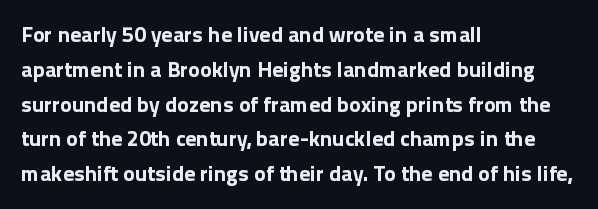
One-word summary of the alignment: left. Characters remain perfectly vertical along every line. Words float on clear page, feet unadorned. Look at the tracking — it's just the regular setting, nothing added.
